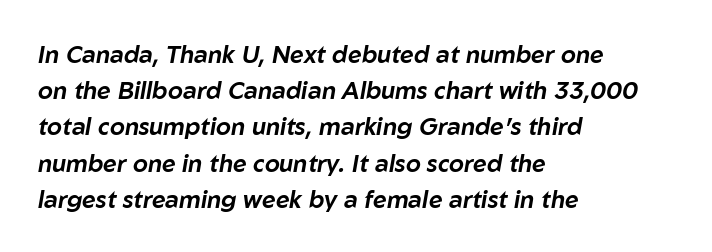
The image shows 24 px text type, italic (leaning right); set left-aligned, normal line spacing (1.51x), normal letter spacing, not underlined.
